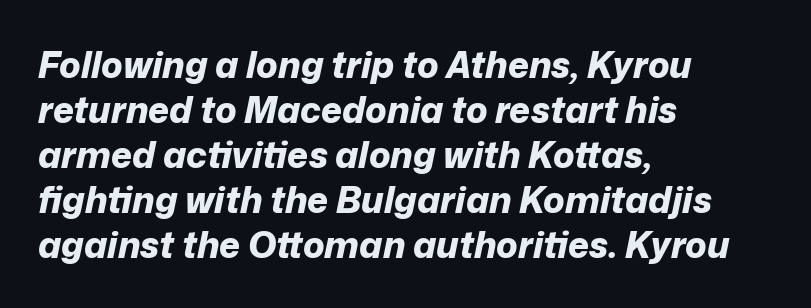
The image shows 36 px bold type, italic (leaning right); set left-aligned, normal line spacing (1.25x), normal letter spacing, not underlined; low stroke contrast and a medium x-height.
